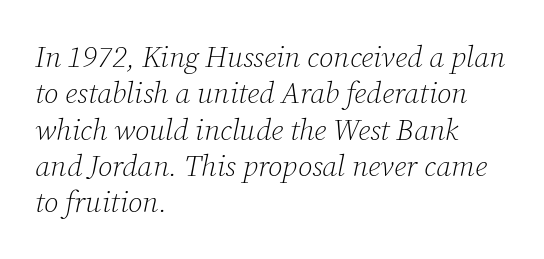
{"serif": "yes", "italic": "yes", "lean": "right", "slant_degrees": 12, "bold": "no", "weight": "light", "width": "normal", "stroke_contrast": "low", "x_height": "medium", "monospaced": "no", "underline": "no", "align": "left", "line_spacing_ratio": 1.21, "letter_spacing": "normal", "letter_spacing_em": 0.0, "glyph_px": 30}
